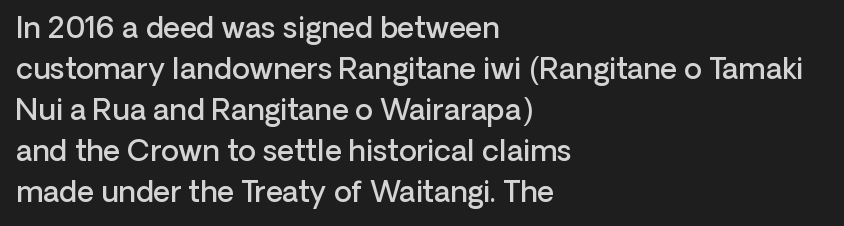
Q: Is the text bold? A: Semi-bold.
Q: Is the text italic (slanted)? A: No, it is upright.
Q: Is the typeface a serif or a sans-serif typeface? A: Sans-serif.
Q: Is the text underlined? A: No.
Q: How is the paragraph aligned? A: Left-aligned.
Q: Is the spacing between letters normal or unusually wide? A: Normal.
Q: Is the spacing between lines tight, normal or loose? A: Normal.
Q: Width (condensed, normal, or wide)? A: Normal.
Q: Stroke contrast? A: Low.
Q: x-height? A: Medium.
Q: Monospaced? A: No.
